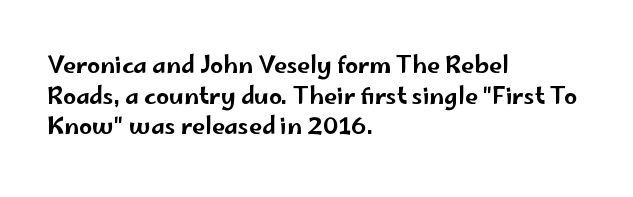
Q: Is the text italic (slanted)? A: No, it is upright.
Q: Is the text underlined? A: No.
Q: How is the paragraph aligned? A: Left-aligned.
Q: Is the spacing between letters normal or unusually wide? A: Normal.
Q: Is the spacing between lines tight, normal or loose? A: Normal.
